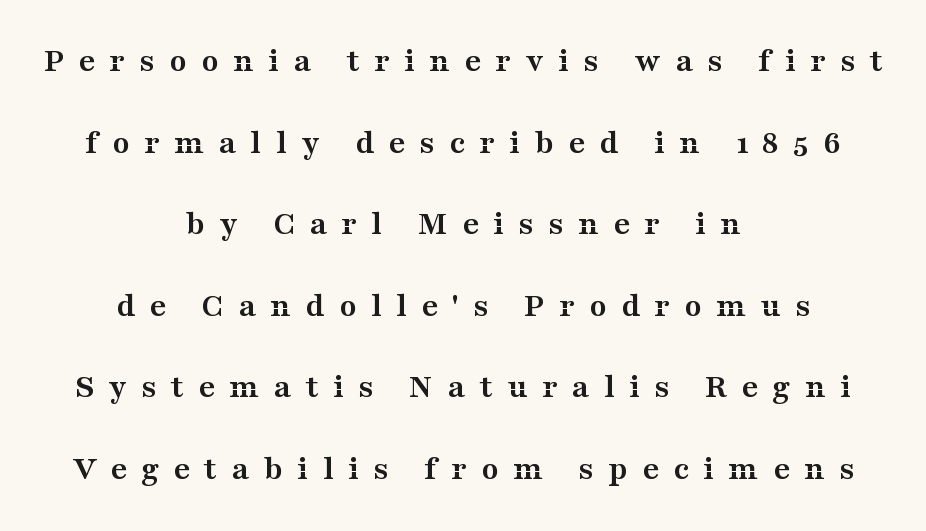
{"serif": "yes", "italic": "no", "bold": "yes", "weight": "semibold", "width": "wide", "stroke_contrast": "medium", "x_height": "medium", "monospaced": "no", "underline": "no", "align": "center", "line_spacing": "loose", "line_spacing_ratio": 2.33, "letter_spacing": "wide", "letter_spacing_em": 0.41, "glyph_px": 35}
